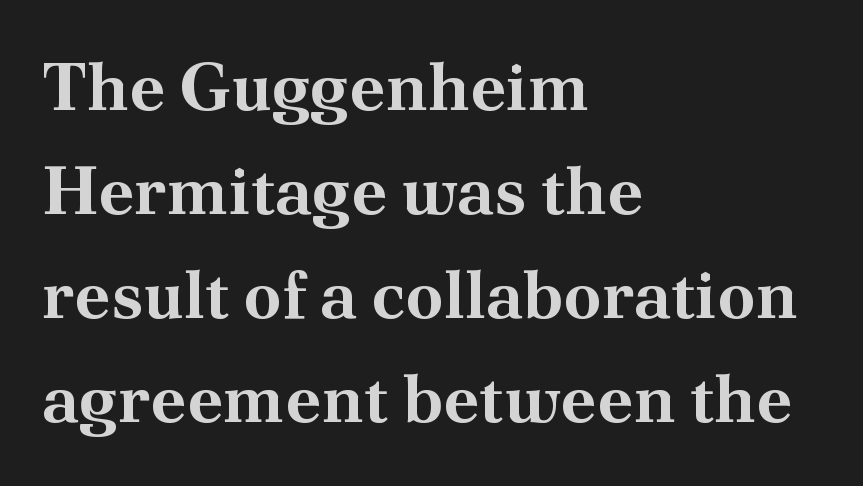
Q: Is the text bold? A: Yes.
Q: Is the text italic (slanted)? A: No, it is upright.
Q: Is the typeface a serif or a sans-serif typeface? A: Serif.
Q: Is the text underlined? A: No.
Q: How is the paragraph aligned? A: Left-aligned.
Q: Is the spacing between letters normal or unusually wide? A: Normal.
Q: Is the spacing between lines tight, normal or loose? A: Normal.
Q: Width (condensed, normal, or wide)? A: Normal.
Q: Stroke contrast? A: Medium.
Q: x-height? A: Small.
Q: Monospaced? A: No.
